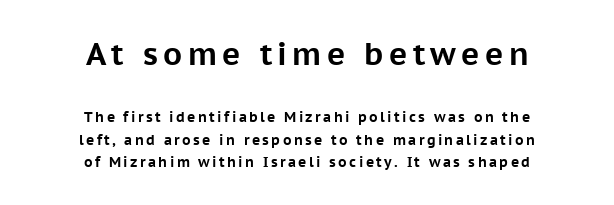
Q: Is the text bold? A: Yes.
Q: Is the text italic (slanted)? A: No, it is upright.
Q: Is the typeface a serif or a sans-serif typeface? A: Sans-serif.
Q: Is the text underlined? A: No.
Q: How is the paragraph aligned? A: Centered.
Q: Is the spacing between lines tight, normal or loose? A: Normal.
Q: Which block of text is set in a larger size, the first (top) or the second (bottom)? A: The first (top) one.
Q: Width (condensed, normal, or wide)? A: Normal.
Q: Stroke contrast? A: Low.
Q: x-height? A: Medium.
Q: Monospaced? A: No.
